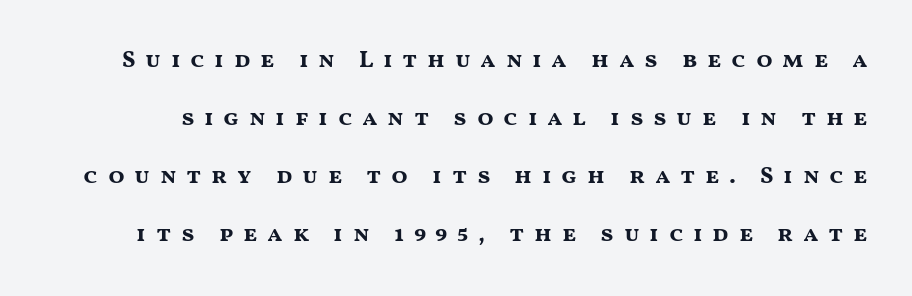
{"italic": "no", "bold": "yes", "underline": "no", "line_spacing": "loose", "line_spacing_ratio": 2.41, "letter_spacing": "wide", "letter_spacing_em": 0.4, "glyph_px": 24}
